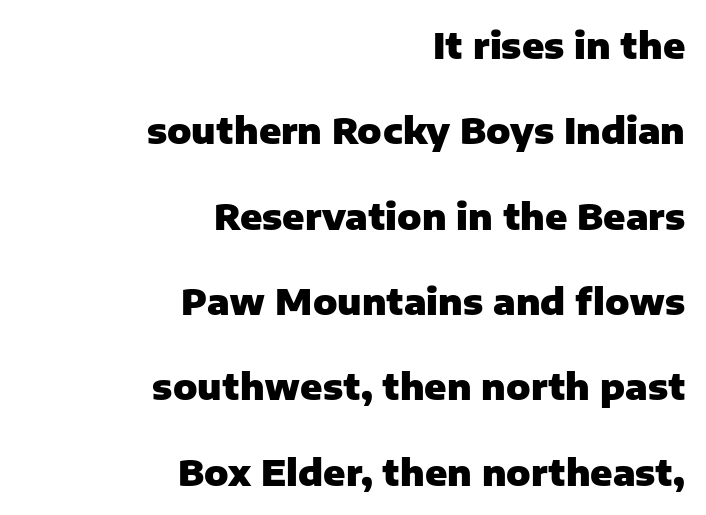
The image shows 36 px heavy sans-serif type, upright; set right-aligned, loose line spacing (2.37x), normal letter spacing, not underlined; low stroke contrast and a medium x-height.
